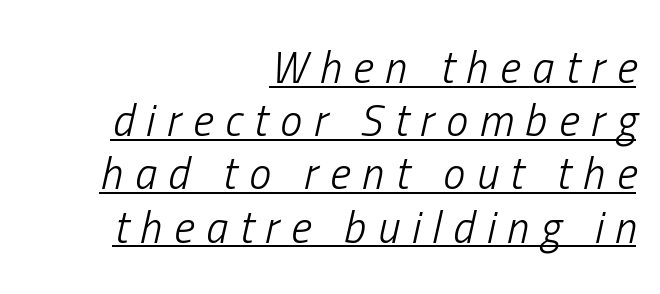
Notice how the passage keeps a crisp vertical edge on the right only. Tracking here is generous; glyphs stand well apart from one another. A typesetter would call this proportional, since set widths differ per character. Caption: lettering with a line underneath.
